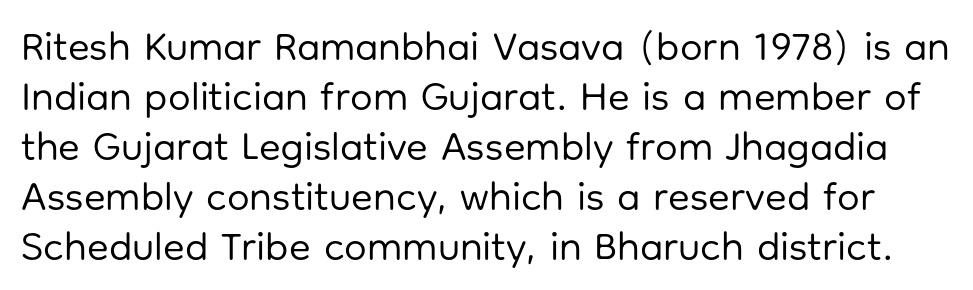
Q: Is the text bold? A: No.
Q: Is the text italic (slanted)? A: No, it is upright.
Q: Is the typeface a serif or a sans-serif typeface? A: Sans-serif.
Q: Is the text underlined? A: No.
Q: Is the spacing between letters normal or unusually wide? A: Normal.
Q: Is the spacing between lines tight, normal or loose? A: Normal.
Q: Width (condensed, normal, or wide)? A: Normal.
Q: Stroke contrast? A: Low.
Q: x-height? A: Medium.
Q: Monospaced? A: No.
